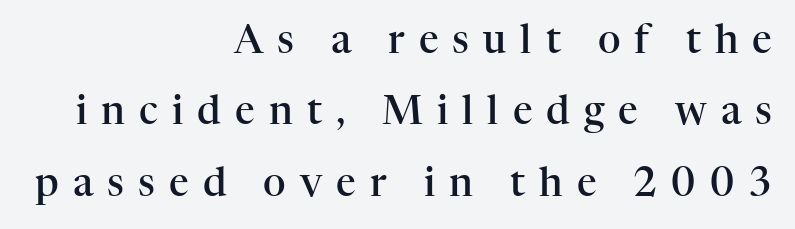
Just letters on the line, the space beneath them empty. Style check: upright. Line endings align vertically; line beginnings do not. Moderately thickened strokes mark this as semibold type. These lines have a slow, spaced-out rhythm from letter to letter.
